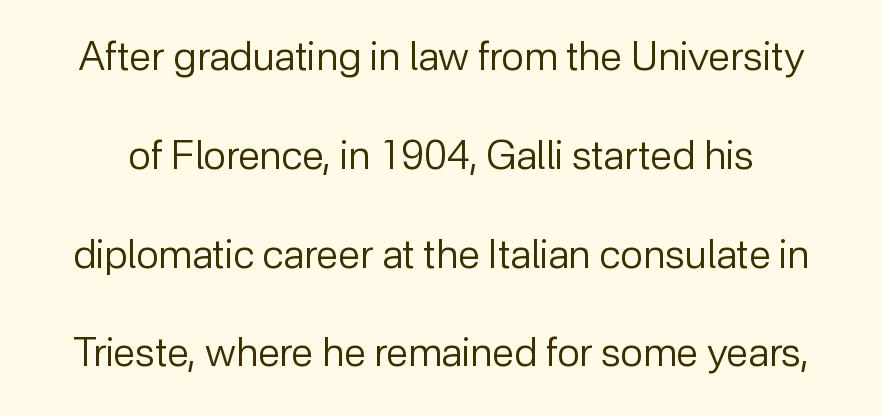
The image shows 40 px regular-weight sans-serif type, upright; set loose line spacing (2.47x), normal letter spacing, not underlined; low stroke contrast and a medium x-height.
